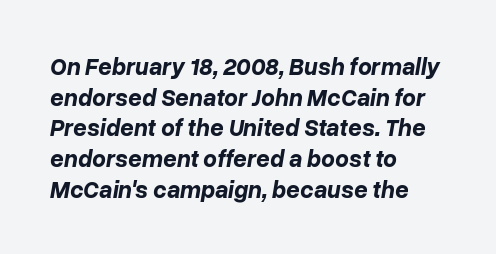
Baseline-to-baseline distance is the conventional proportion of letter height. A full-strength bold gives these letters their thick strokes. Line beginnings align vertically; line endings do not. Words float on clear page, feet unadorned.
